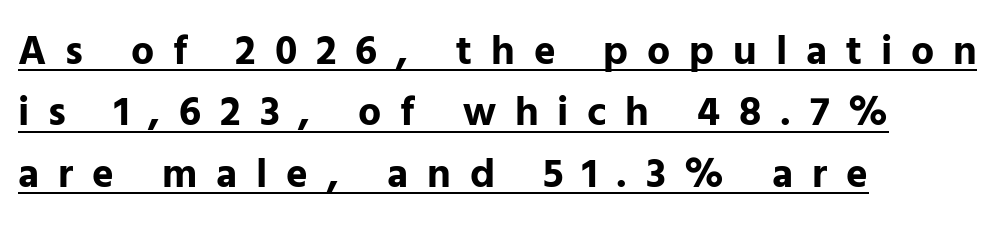
A typesetter would call this leading conventional body-copy spacing. A student would call this left alignment; a typographer would say flush left, rag right. Stroke terminals: plain, sans-serif. Like a heading marked for emphasis, these lines bear an underscore. Inter-character spacing is expanded well beyond the font's built-in metrics. Is this a fixed-width face? No — the glyphs have proportional, varying widths.
